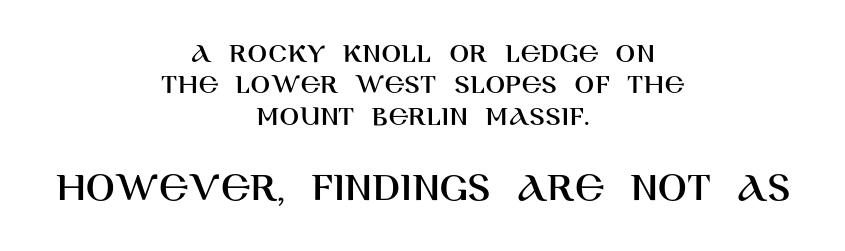
Q: Is the text italic (slanted)? A: No, it is upright.
Q: Is the typeface a serif or a sans-serif typeface? A: Sans-serif.
Q: Is the text underlined? A: No.
Q: How is the paragraph aligned? A: Centered.
Q: Is the spacing between letters normal or unusually wide? A: Normal.
Q: Is the spacing between lines tight, normal or loose? A: Tight.
Q: Which block of text is set in a larger size, the first (top) or the second (bottom)? A: The second (bottom) one.
Q: Width (condensed, normal, or wide)? A: Normal.
Q: Stroke contrast? A: High.
Q: x-height? A: Large.
Q: Monospaced? A: No.
